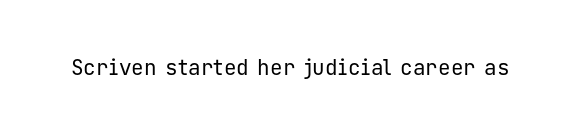
The passage shown is not underscored anywhere. The font's upright variant was chosen for this text. Stems here are at most as thick as an everyday book face. Observe the ordinary spacing: letters are neighbours, not strangers.
